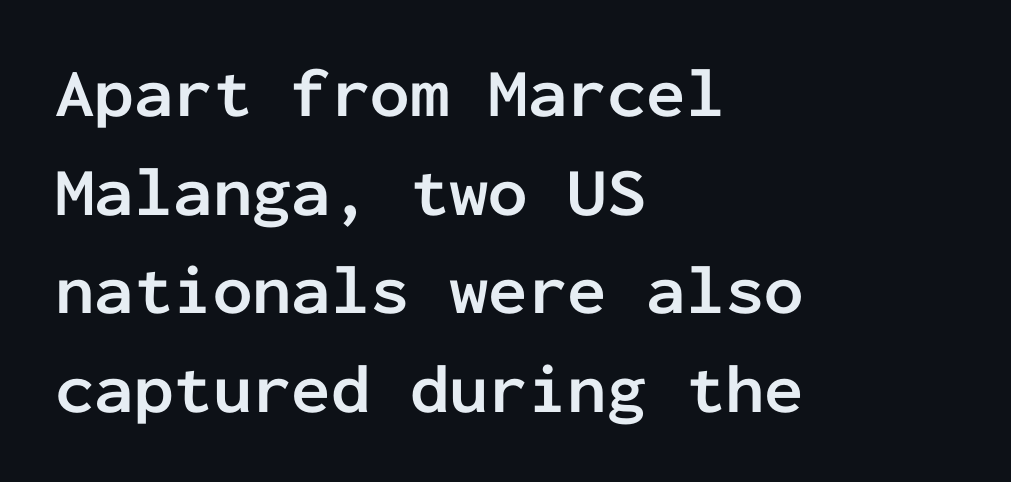
Q: Is the text bold? A: Yes.
Q: Is the text italic (slanted)? A: No, it is upright.
Q: Is the typeface a serif or a sans-serif typeface? A: Sans-serif.
Q: Is the text underlined? A: No.
Q: How is the paragraph aligned? A: Left-aligned.
Q: Is the spacing between letters normal or unusually wide? A: Normal.
Q: Is the spacing between lines tight, normal or loose? A: Normal.
Q: Width (condensed, normal, or wide)? A: Normal.
Q: Stroke contrast? A: Low.
Q: x-height? A: Medium.
Q: Monospaced? A: Yes.
